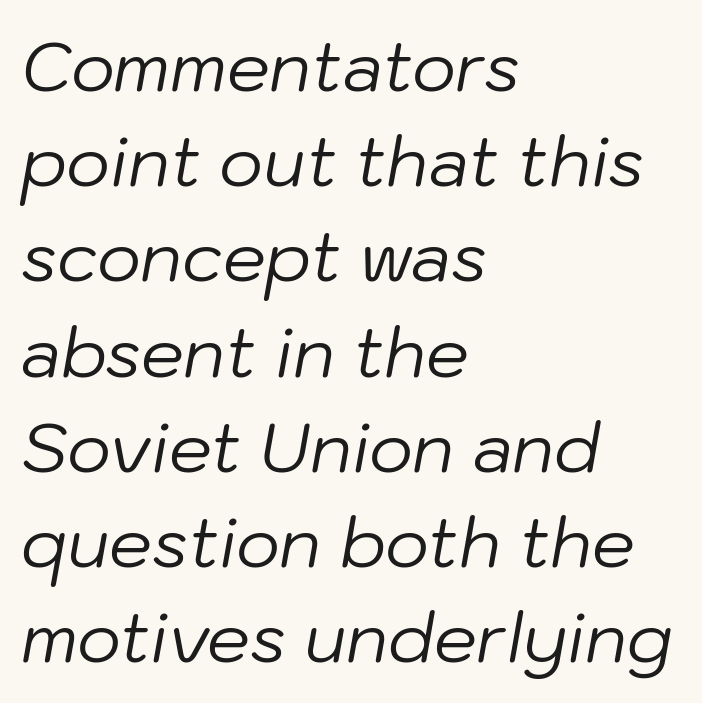
{"italic": "yes", "lean": "right", "slant_degrees": 10, "bold": "no", "weight": "regular", "width": "normal", "stroke_contrast": "low", "x_height": "medium", "monospaced": "no", "underline": "no", "align": "left", "line_spacing": "normal", "line_spacing_ratio": 1.4, "letter_spacing": "normal", "letter_spacing_em": 0.0, "glyph_px": 68}
